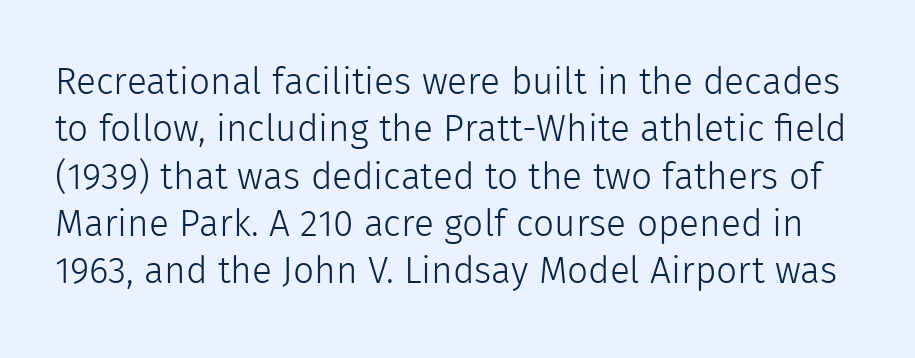
This is roman type, the default non-slanted kind. A typesetter would call this proportional, since set widths differ per character. Are there feet on the stems? There aren't — it's a sans. Has an underline been added? It has not. Heft: none added — not bold. Does extra space separate the letters? No, they use regular spacing.
